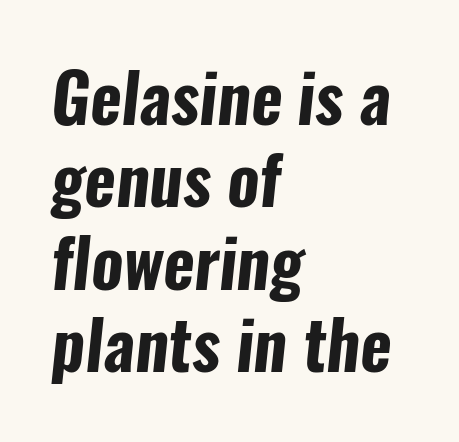
Q: Is the text bold? A: Yes.
Q: Is the typeface a serif or a sans-serif typeface? A: Sans-serif.
Q: Is the text underlined? A: No.
Q: How is the paragraph aligned? A: Left-aligned.
Q: Is the spacing between letters normal or unusually wide? A: Normal.
Q: Width (condensed, normal, or wide)? A: Condensed.
Q: Stroke contrast? A: Low.
Q: x-height? A: Medium.
Q: Monospaced? A: No.
